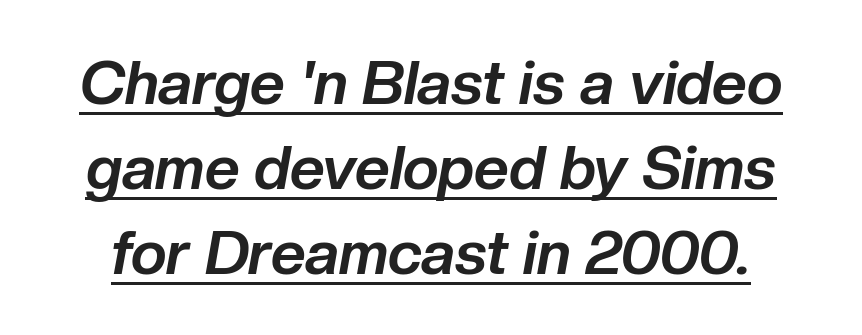
The image shows 61 px bold type, italic (leaning right); set normal line spacing (1.39x), normal letter spacing, underlined; low stroke contrast and a medium x-height.
